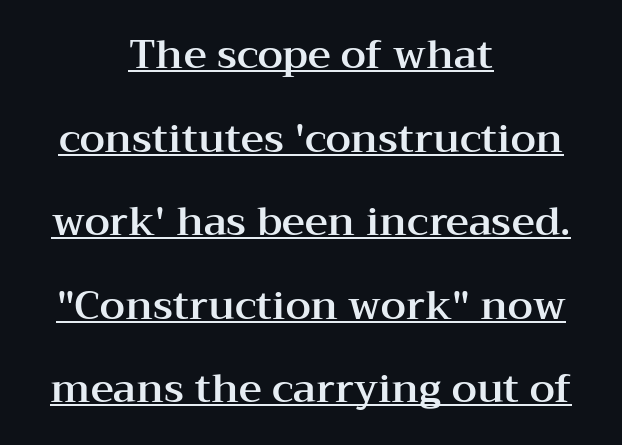
The image shows 40 px wide serif type, upright; set centered, loose line spacing (2.09x), normal letter spacing, underlined; medium stroke contrast and a medium x-height.
